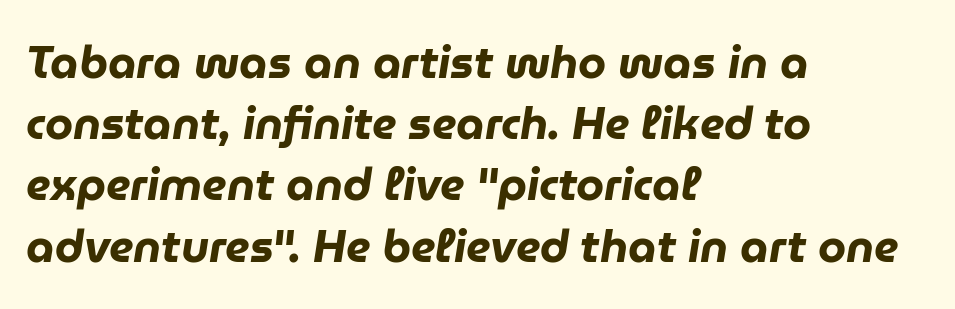
Q: Is the text bold? A: Yes.
Q: Is the text italic (slanted)? A: Yes, it leans right by about 9 degrees.
Q: Is the text underlined? A: No.
Q: How is the paragraph aligned? A: Left-aligned.
Q: Is the spacing between letters normal or unusually wide? A: Normal.
Q: Is the spacing between lines tight, normal or loose? A: Normal.
Q: Width (condensed, normal, or wide)? A: Normal.
Q: Stroke contrast? A: Low.
Q: x-height? A: Medium.
Q: Monospaced? A: No.
